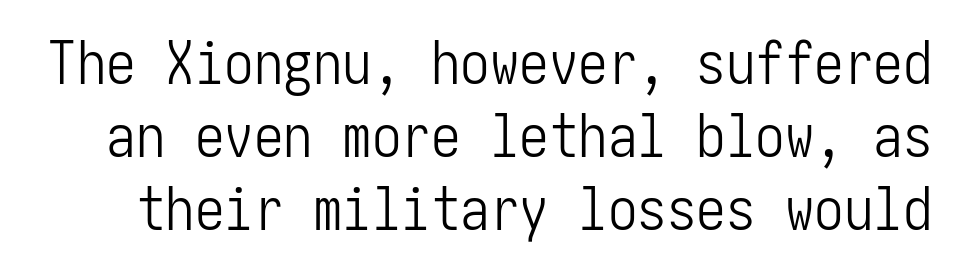
The image shows 59 px light, condensed sans-serif type, upright; set line spacing 1.24x, normal letter spacing, not underlined; low stroke contrast and a medium x-height.
